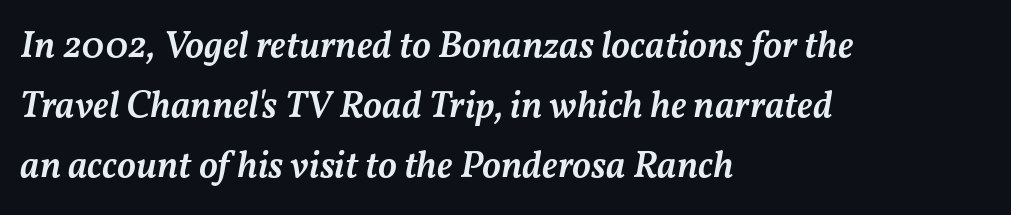
Q: Is the text bold? A: Semi-bold.
Q: Is the text italic (slanted)? A: Yes, it leans right by about 11 degrees.
Q: Is the text underlined? A: No.
Q: How is the paragraph aligned? A: Left-aligned.
Q: Is the spacing between letters normal or unusually wide? A: Normal.
Q: Is the spacing between lines tight, normal or loose? A: Normal.
Q: Width (condensed, normal, or wide)? A: Normal.
Q: Stroke contrast? A: Medium.
Q: x-height? A: Medium.
Q: Monospaced? A: No.
